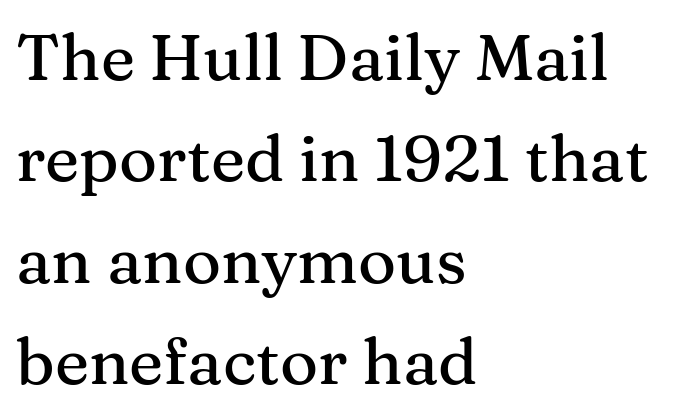
The image shows 65 px serif type, upright; set left-aligned, normal line spacing (1.56x), normal letter spacing, not underlined; medium stroke contrast and a medium x-height.
